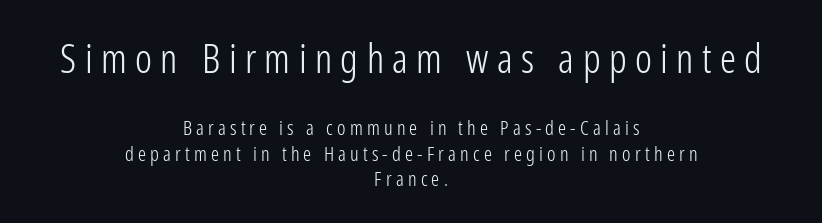
{"serif": "no", "italic": "no", "bold": "no", "weight": "light", "width": "condensed", "stroke_contrast": "low", "x_height": "medium", "monospaced": "no", "underline": "no", "align": "center", "line_spacing": "normal", "line_spacing_ratio": 1.28, "letter_spacing": "wide", "letter_spacing_em": 0.21, "larger_block": "first", "size_ratio": 2.0, "glyph_px": 40}
